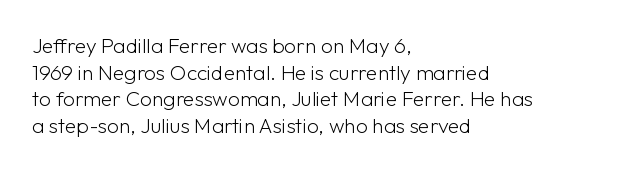
The image shows 21 px text type, upright; set left-aligned, normal line spacing (1.27x), normal letter spacing, not underlined.
